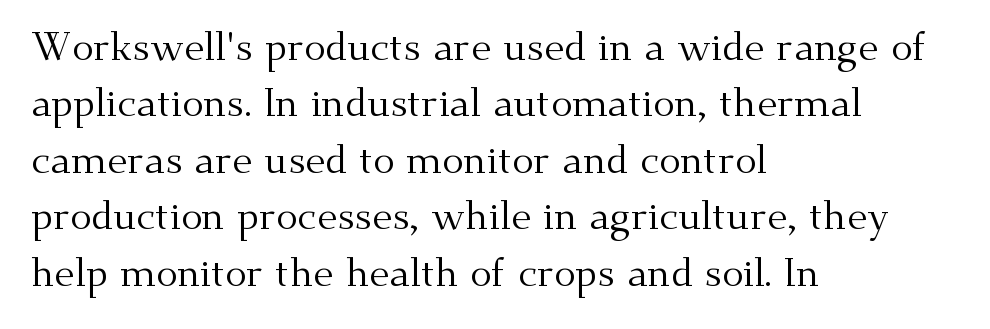
The image shows 40 px regular-weight serif type, upright; set left-aligned, normal line spacing (1.41x), normal letter spacing, not underlined; medium stroke contrast and a small x-height.
